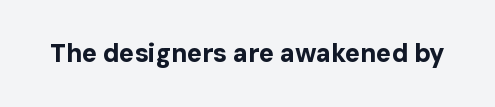
Underlining? Definitely not there. Strong, thick strokes mark this as bold type. This sample uses an upright cut, with every glyph sitting square on the baseline. A typesetter would call this zero additional tracking.
